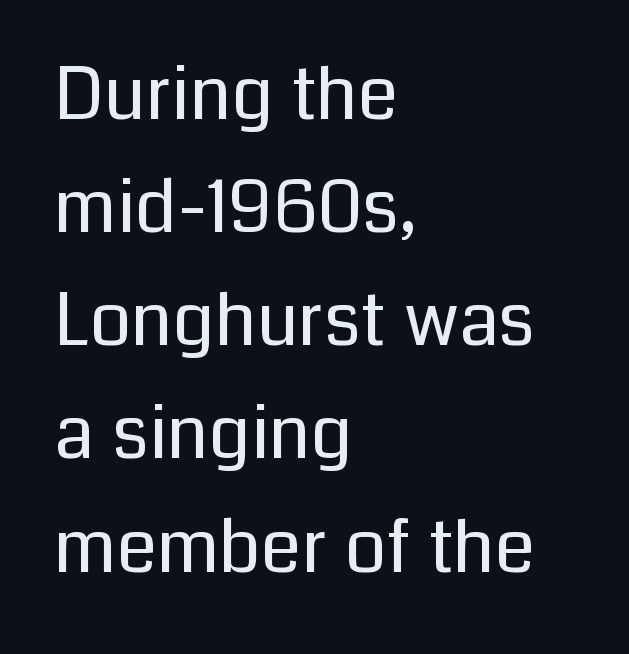
Each letter keeps its own natural width here, so spacing adapts to shape. You can tell it's not italic because the verticals are truly vertical. The setting favours the left margin, as ordinary paragraphs usually do. Quick note: interline space is typical. The characters are drawn with everyday or finer stroke widths. No word sits above an underline.
